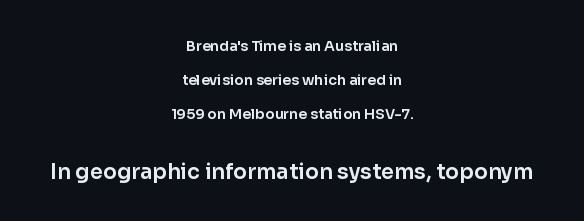
{"italic": "no", "underline": "no", "align": "center", "line_spacing": "loose", "line_spacing_ratio": 2.44, "letter_spacing": "normal", "letter_spacing_em": 0.0, "larger_block": "second", "size_ratio": 1.5, "glyph_px": 21}
